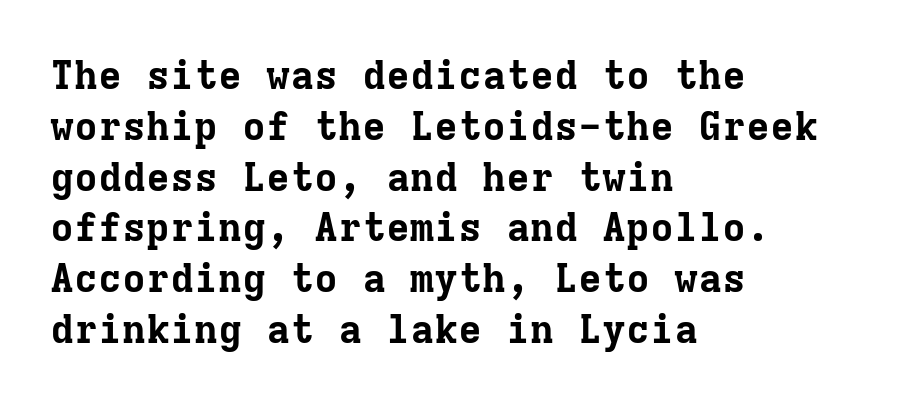
{"serif": "yes", "italic": "no", "bold": "yes", "weight": "bold", "width": "normal", "stroke_contrast": "low", "x_height": "medium", "monospaced": "yes", "underline": "no", "align": "left", "line_spacing": "normal", "line_spacing_ratio": 1.27, "letter_spacing": "normal", "letter_spacing_em": 0.0, "glyph_px": 40}
